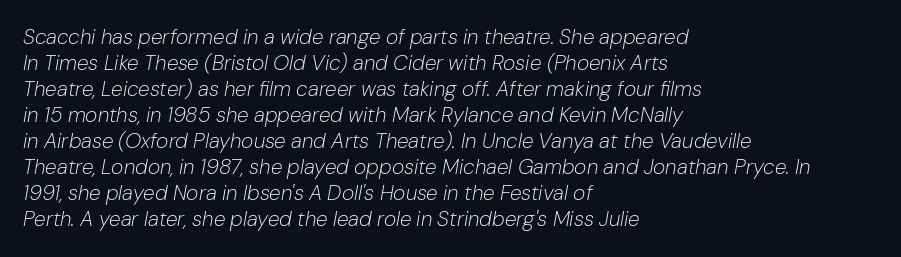
{"italic": "yes", "lean": "right", "slant_degrees": 10, "bold": "no", "underline": "no", "align": "left", "line_spacing_ratio": 1.24, "letter_spacing": "normal", "letter_spacing_em": 0.0, "glyph_px": 21}
